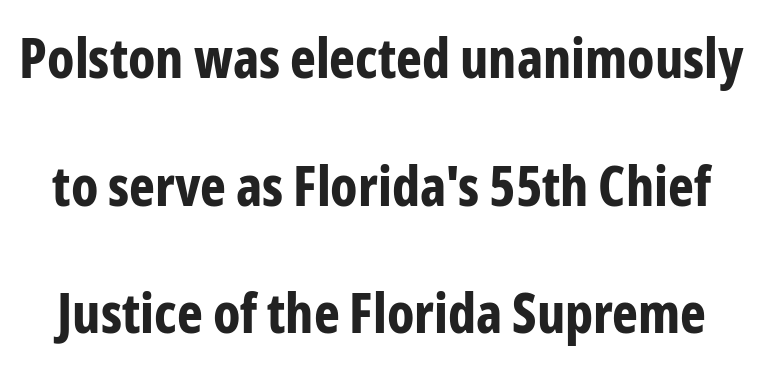
The image shows 55 px bold, condensed sans-serif type, upright; set loose line spacing (2.32x), normal letter spacing, not underlined; low stroke contrast and a medium x-height.
